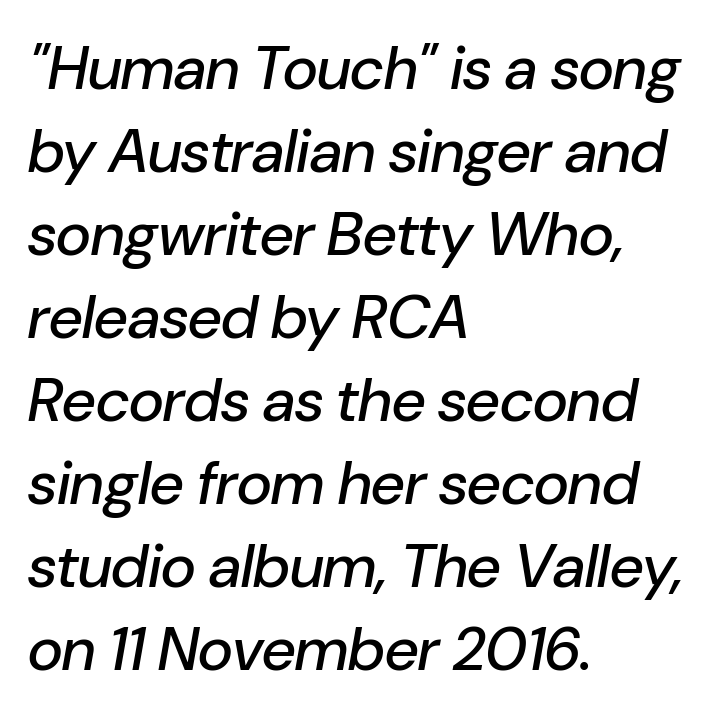
{"italic": "yes", "lean": "right", "slant_degrees": 10, "width": "normal", "stroke_contrast": "low", "x_height": "medium", "monospaced": "no", "underline": "no", "align": "left", "line_spacing": "normal", "line_spacing_ratio": 1.36, "letter_spacing": "normal", "letter_spacing_em": 0.0, "glyph_px": 61}
